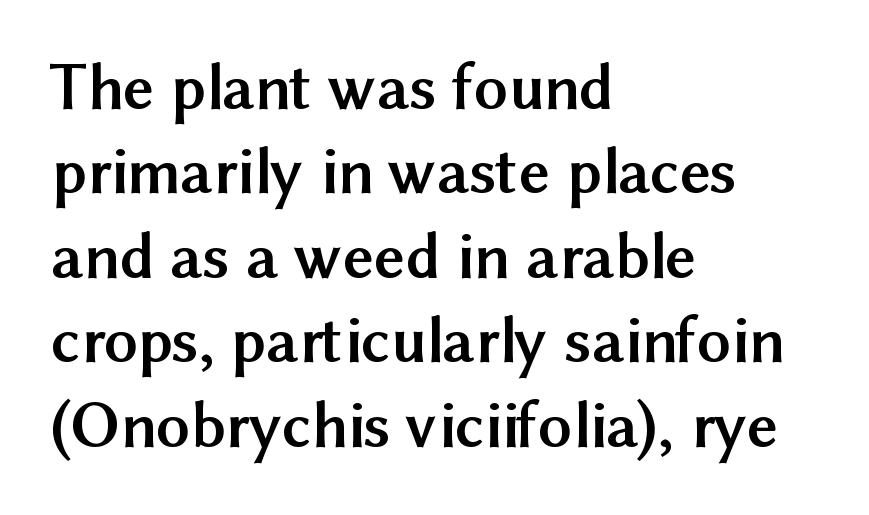
Q: Is the text bold? A: Yes.
Q: Is the text italic (slanted)? A: No, it is upright.
Q: Is the typeface a serif or a sans-serif typeface? A: Sans-serif.
Q: Is the text underlined? A: No.
Q: How is the paragraph aligned? A: Left-aligned.
Q: Is the spacing between letters normal or unusually wide? A: Normal.
Q: Is the spacing between lines tight, normal or loose? A: Normal.
Q: Width (condensed, normal, or wide)? A: Normal.
Q: Stroke contrast? A: Medium.
Q: x-height? A: Medium.
Q: Monospaced? A: No.
